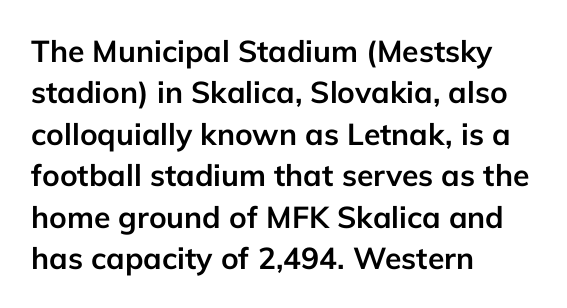
{"serif": "no", "italic": "no", "bold": "yes", "weight": "semibold", "width": "normal", "stroke_contrast": "low", "x_height": "medium", "monospaced": "no", "underline": "no", "align": "left", "line_spacing": "normal", "line_spacing_ratio": 1.38, "letter_spacing": "normal", "letter_spacing_em": 0.0, "glyph_px": 30}
